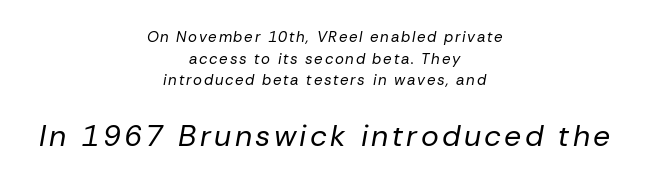
Q: Is the text bold? A: No.
Q: Is the text italic (slanted)? A: Yes, it leans right by about 10 degrees.
Q: Is the text underlined? A: No.
Q: How is the paragraph aligned? A: Centered.
Q: Is the spacing between lines tight, normal or loose? A: Normal.
Q: Which block of text is set in a larger size, the first (top) or the second (bottom)? A: The second (bottom) one.
Q: Width (condensed, normal, or wide)? A: Normal.
Q: Stroke contrast? A: Low.
Q: x-height? A: Medium.
Q: Monospaced? A: No.
